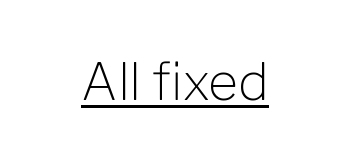
Q: Is the text bold? A: No.
Q: Is the text italic (slanted)? A: No, it is upright.
Q: Is the typeface a serif or a sans-serif typeface? A: Sans-serif.
Q: Is the text underlined? A: Yes.
Q: How is the paragraph aligned? A: Centered.
Q: Is the spacing between letters normal or unusually wide? A: Normal.
Q: Width (condensed, normal, or wide)? A: Normal.
Q: Stroke contrast? A: Low.
Q: x-height? A: Medium.
Q: Monospaced? A: No.
